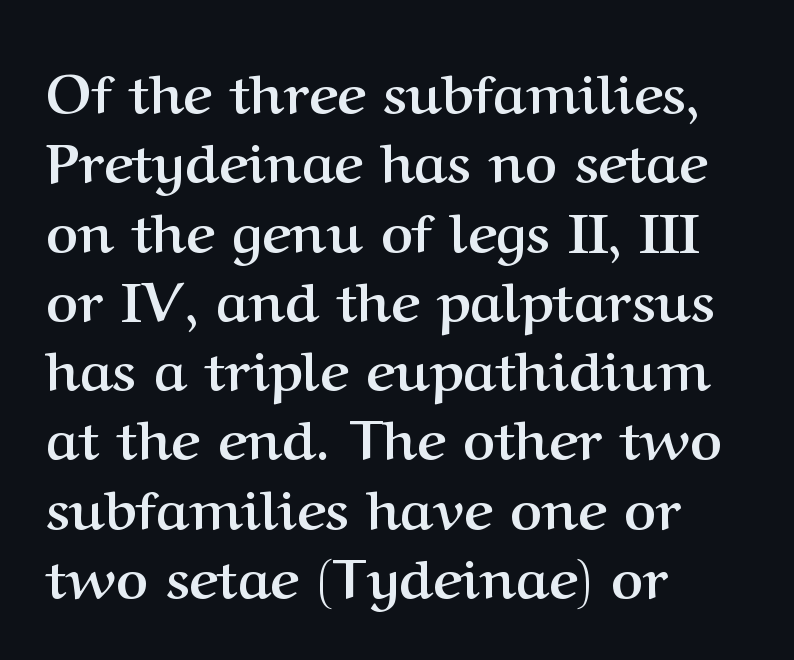
Q: Is the text bold? A: Yes.
Q: Is the text italic (slanted)? A: No, it is upright.
Q: Is the typeface a serif or a sans-serif typeface? A: Serif.
Q: Is the text underlined? A: No.
Q: How is the paragraph aligned? A: Left-aligned.
Q: Is the spacing between letters normal or unusually wide? A: Normal.
Q: Is the spacing between lines tight, normal or loose? A: Normal.
Q: Width (condensed, normal, or wide)? A: Normal.
Q: Stroke contrast? A: Medium.
Q: x-height? A: Medium.
Q: Monospaced? A: No.
